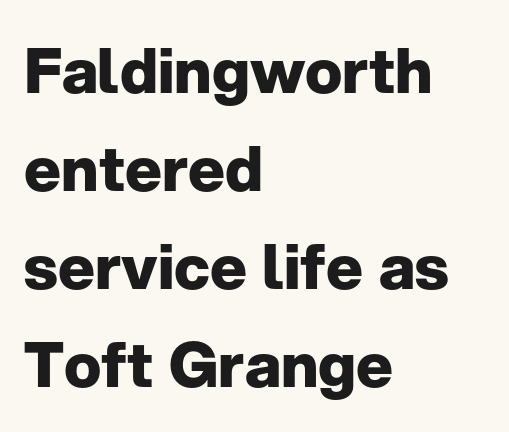
{"serif": "no", "italic": "no", "bold": "yes", "weight": "heavy", "width": "normal", "stroke_contrast": "low", "x_height": "medium", "monospaced": "no", "underline": "no", "align": "left", "line_spacing": "normal", "line_spacing_ratio": 1.58, "letter_spacing": "normal", "letter_spacing_em": 0.0, "glyph_px": 62}
